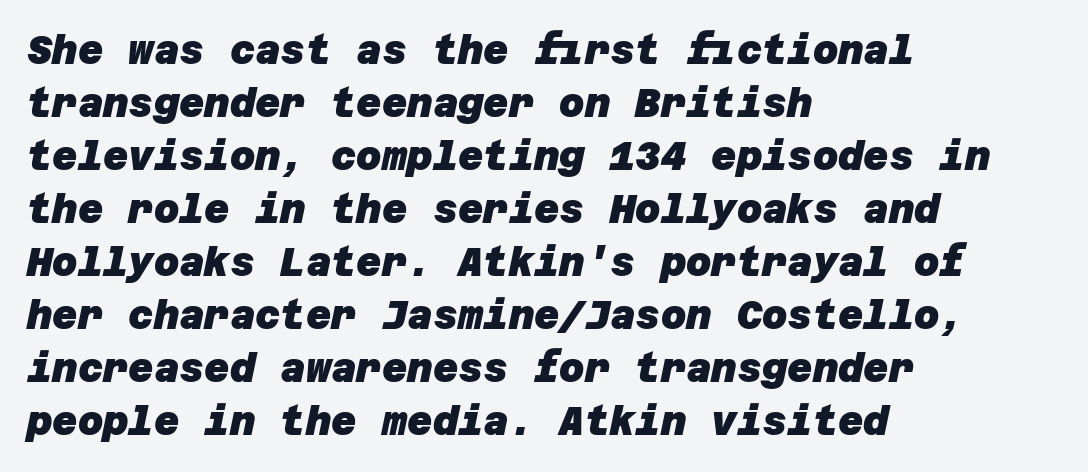
Default kerning and tracking; the words read as compact shapes. The lines in this sample share a left origin and differ only in where they stop. I'd describe the lettering as bold — thick and assertive. The vertical gap from one line to the next is medium. The strip under each line holds only bare page.
